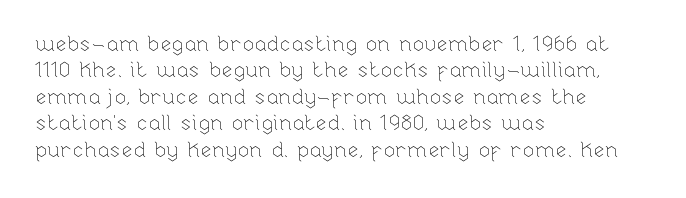
Q: Is the text bold? A: No.
Q: Is the text italic (slanted)? A: No, it is upright.
Q: Is the text underlined? A: No.
Q: How is the paragraph aligned? A: Left-aligned.
Q: Is the spacing between letters normal or unusually wide? A: Normal.
Q: Is the spacing between lines tight, normal or loose? A: Normal.
